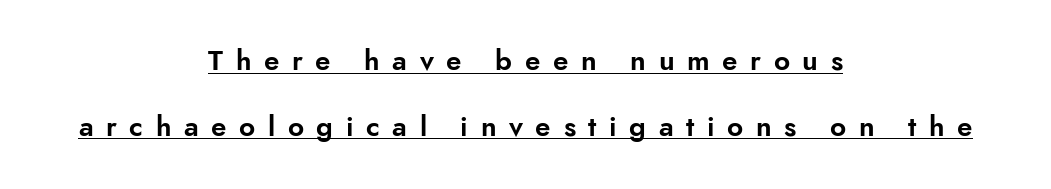
If you drew a line through each stem, it would be perfectly vertical. Beneath each row of characters lies a ruled line. The passage shown is typeset with a sans-serif family. A typesetter would call this heavily tracked-out type. Leading: increased.
